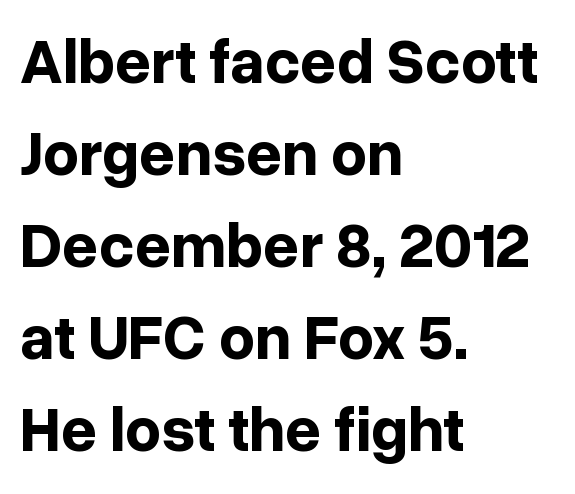
Q: Is the text bold? A: Yes.
Q: Is the text italic (slanted)? A: No, it is upright.
Q: Is the typeface a serif or a sans-serif typeface? A: Sans-serif.
Q: Is the text underlined? A: No.
Q: How is the paragraph aligned? A: Left-aligned.
Q: Is the spacing between letters normal or unusually wide? A: Normal.
Q: Is the spacing between lines tight, normal or loose? A: Normal.
Q: Width (condensed, normal, or wide)? A: Normal.
Q: Stroke contrast? A: Low.
Q: x-height? A: Medium.
Q: Monospaced? A: No.
